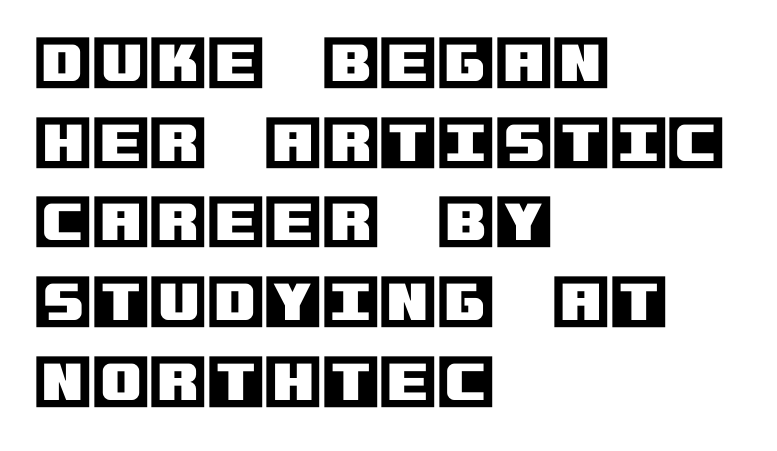
The image shows 59 px text type, upright; set left-aligned, normal line spacing (1.35x), normal letter spacing, not underlined; a large x-height.
